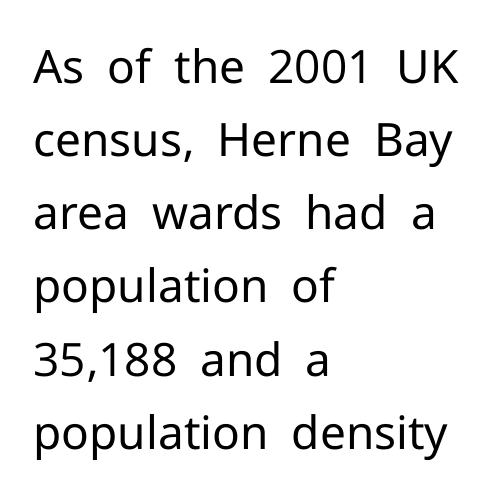
The image shows 46 px regular-weight sans-serif type, upright; set left-aligned, normal line spacing (1.59x), normal letter spacing, not underlined; low stroke contrast and a medium x-height.
